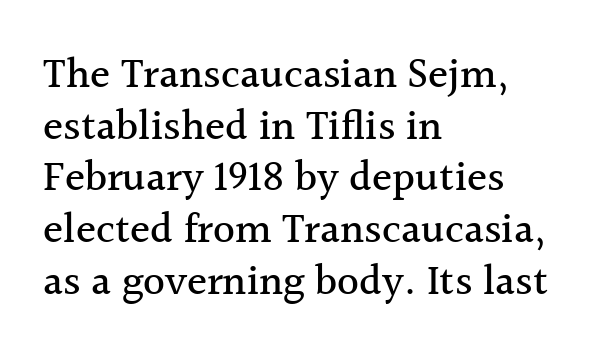
{"serif": "yes", "italic": "no", "width": "normal", "x_height": "medium", "monospaced": "no", "underline": "no", "align": "left", "line_spacing_ratio": 1.23, "letter_spacing": "normal", "letter_spacing_em": 0.0, "glyph_px": 42}
